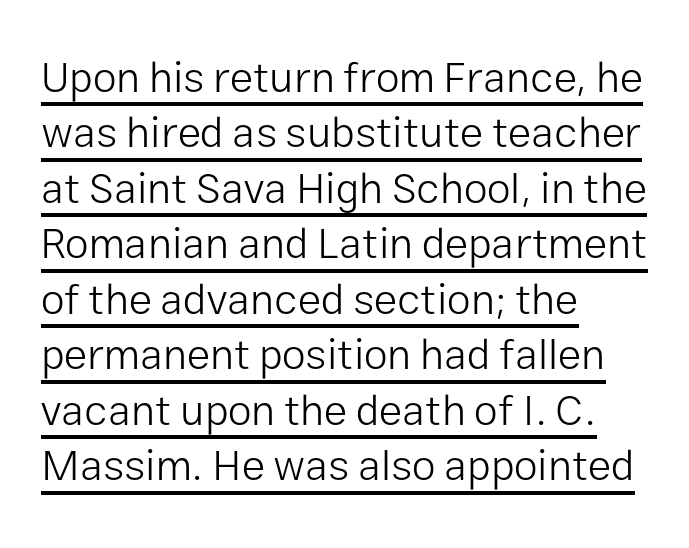
The lines in this sample share a left origin and differ only in where they stop. This sample uses a sans-serif face. A roman cut, with each character standing at attention. Underlining? Definitely there. What's the leading like? Ordinary, nothing unusual. Here the designer chose a conventional face with non-uniform glyph widths.
